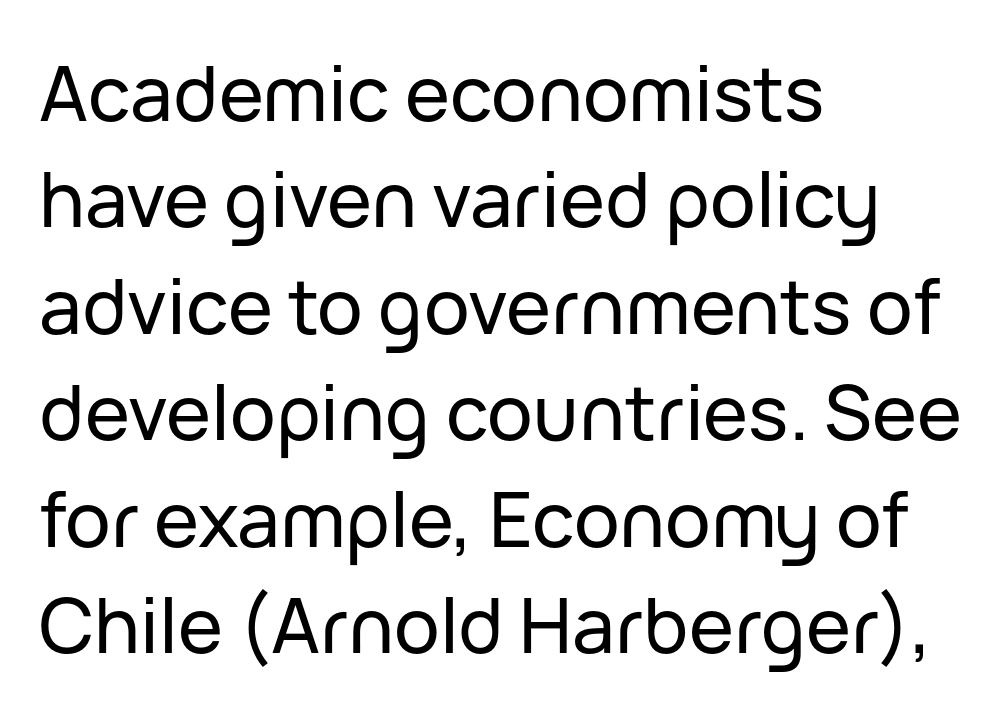
The baseline area is clear. Successive baselines arrive at the customary interval. Reading down the block, your eye returns to a fixed left position each line. No feet cap the strokes, marking this as sans-serif type.
